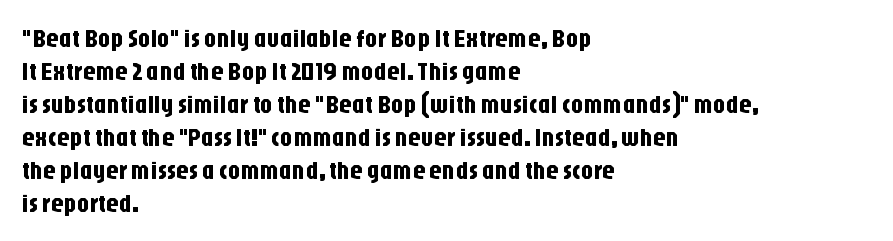
Q: Is the text italic (slanted)? A: No, it is upright.
Q: Is the text underlined? A: No.
Q: How is the paragraph aligned? A: Left-aligned.
Q: Is the spacing between letters normal or unusually wide? A: Normal.
Q: Is the spacing between lines tight, normal or loose? A: Normal.
